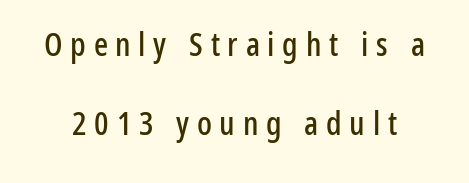
Q: Is the text italic (slanted)? A: No, it is upright.
Q: Is the typeface a serif or a sans-serif typeface? A: Sans-serif.
Q: Is the text underlined? A: No.
Q: Is the spacing between letters normal or unusually wide? A: Unusually wide.
Q: Is the spacing between lines tight, normal or loose? A: Loose.
Q: Width (condensed, normal, or wide)? A: Condensed.
Q: Stroke contrast? A: Low.
Q: x-height? A: Medium.
Q: Monospaced? A: No.
